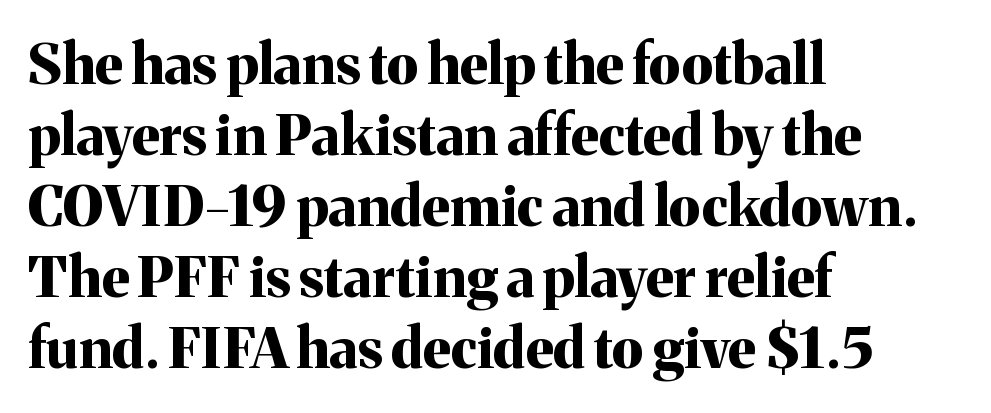
Horizontal bands of white between lines are of average thickness. The passage shown has conventional tracking throughout. You can tell from the footed stems that serif type was used. This is the regular roman posture of the typeface. Underlining? Definitely not there. The compositor pushed each line to the left boundary.
